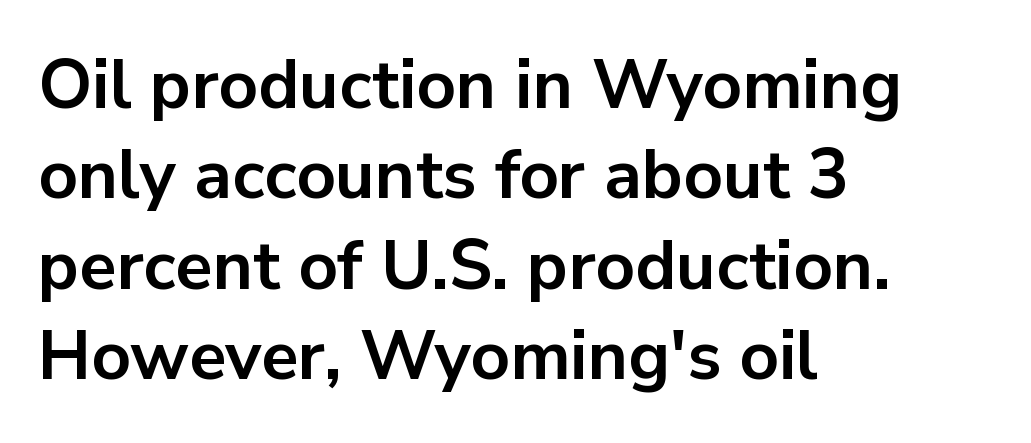
The rendering anchors every line to the left-hand side. The typeface chosen for these lines omits serifs. What stands out about the letter spacing? Nothing — it is the standard amount. Every character sits straight up, as roman type does. Each new line begins a customary step beneath the previous one.
